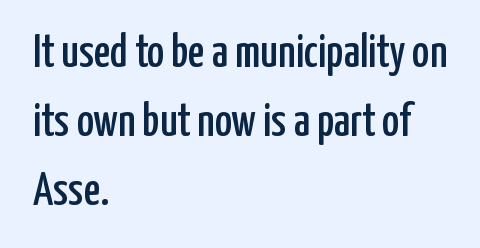
The image shows 46 px condensed sans-serif type, upright; set left-aligned, normal line spacing (1.5x), normal letter spacing, not underlined; low stroke contrast and a medium x-height.
